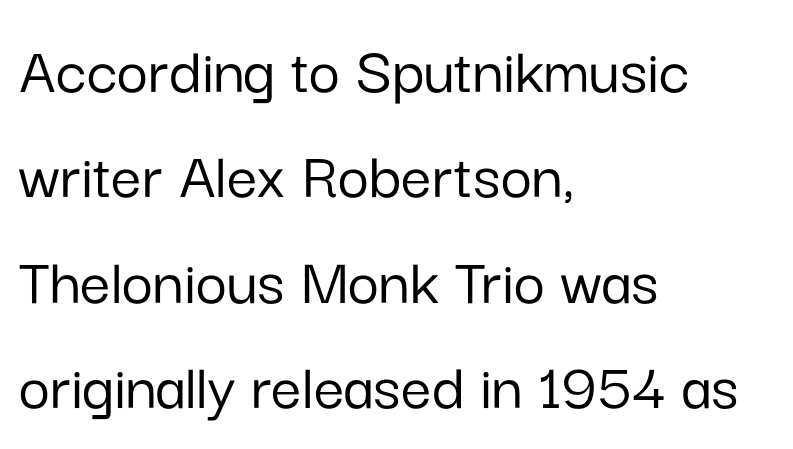
This is sans-serif lettering, the kind often seen on screens and signage. Where is the straight margin? On the left. Does extra space separate the letters? No, they use regular spacing. Do the characters align in a grid? No, the font is proportional.
